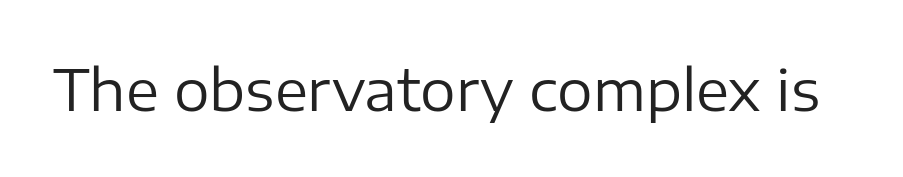
The image shows 56 px regular-weight sans-serif type, upright; set normal letter spacing, not underlined; low stroke contrast and a medium x-height.
